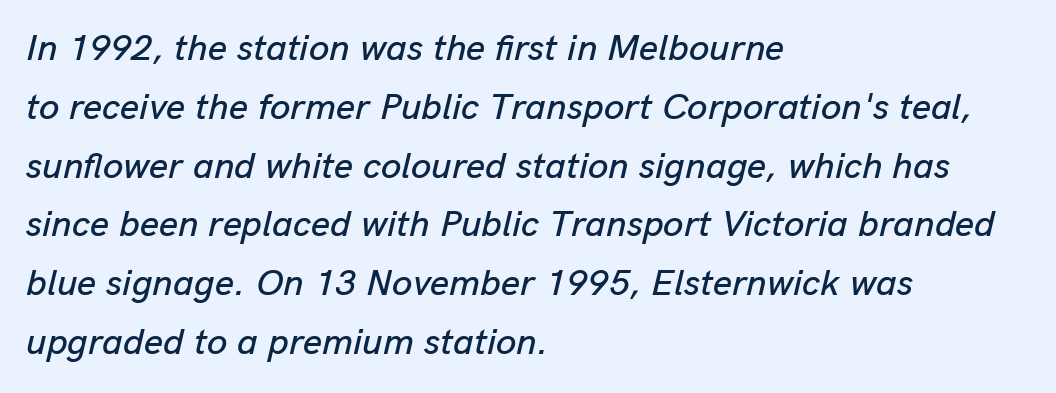
{"italic": "yes", "lean": "right", "slant_degrees": 13, "width": "normal", "stroke_contrast": "low", "x_height": "medium", "monospaced": "no", "underline": "no", "align": "left", "line_spacing": "normal", "line_spacing_ratio": 1.59, "letter_spacing": "normal", "letter_spacing_em": 0.0, "glyph_px": 37}
